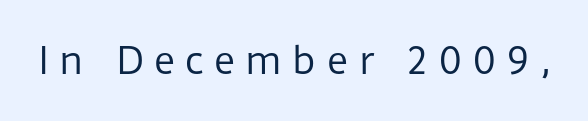
Q: Is the text bold? A: No.
Q: Is the text italic (slanted)? A: No, it is upright.
Q: Is the typeface a serif or a sans-serif typeface? A: Sans-serif.
Q: Is the text underlined? A: No.
Q: Is the spacing between letters normal or unusually wide? A: Unusually wide.
Q: Width (condensed, normal, or wide)? A: Normal.
Q: Stroke contrast? A: Low.
Q: x-height? A: Medium.
Q: Monospaced? A: No.
